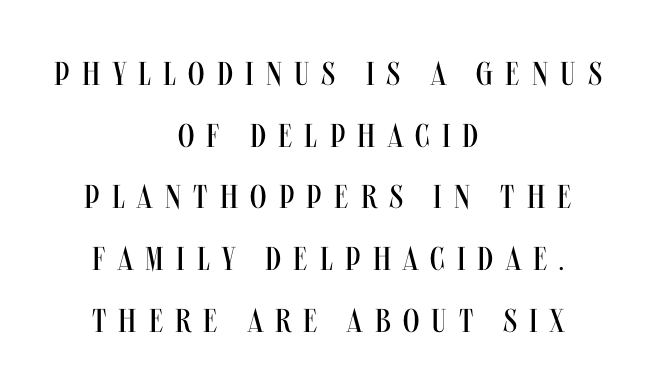
Q: Is the text bold? A: No.
Q: Is the text italic (slanted)? A: No, it is upright.
Q: Is the typeface a serif or a sans-serif typeface? A: Sans-serif.
Q: Is the text underlined? A: No.
Q: How is the paragraph aligned? A: Centered.
Q: Is the spacing between letters normal or unusually wide? A: Unusually wide.
Q: Width (condensed, normal, or wide)? A: Condensed.
Q: Stroke contrast? A: Medium.
Q: x-height? A: Large.
Q: Monospaced? A: No.
